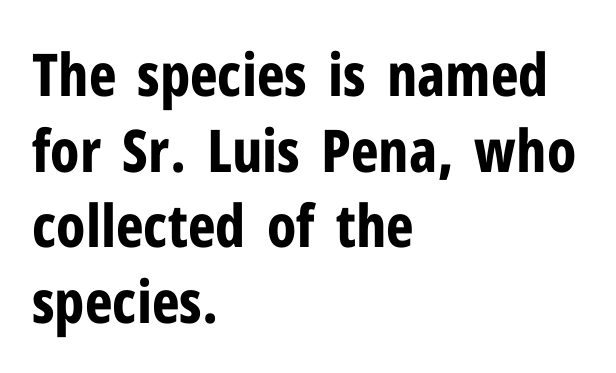
{"serif": "no", "italic": "no", "bold": "yes", "weight": "bold", "width": "condensed", "stroke_contrast": "low", "x_height": "medium", "monospaced": "no", "underline": "no", "align": "left", "line_spacing": "normal", "line_spacing_ratio": 1.28, "letter_spacing": "normal", "letter_spacing_em": 0.0, "glyph_px": 59}
